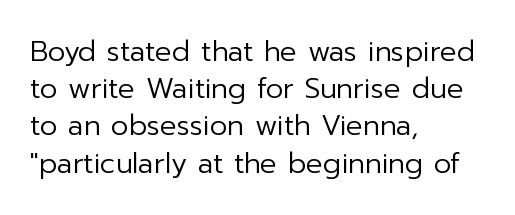
Descender tails drop into unmarked territory. Check where the strokes stop: nothing finishes them off — pure sans. Think of a printed novel: that variable character pitch is what you see here. The typography opts for an upright posture over an oblique one.
